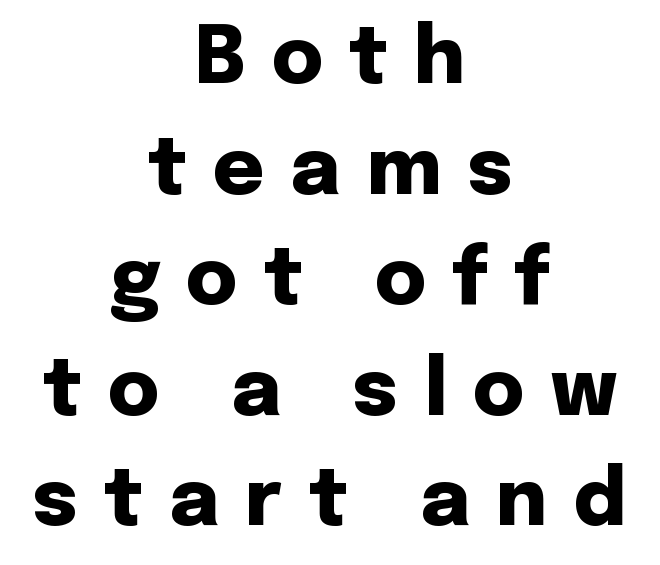
The image shows 79 px heavy sans-serif type, upright; set centered, normal line spacing (1.4x), unusually wide letter spacing (+0.33 em), not underlined; low stroke contrast and a medium x-height.
